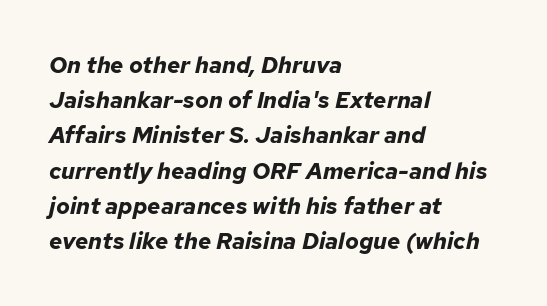
If you drew a ruler down the left edge, every line would touch it. There's an unmistakable incline to the writing here. The space between consecutive lines is moderate. The rendering keeps characters at their native spacing. A clean baseline with only descenders dipping below it.
